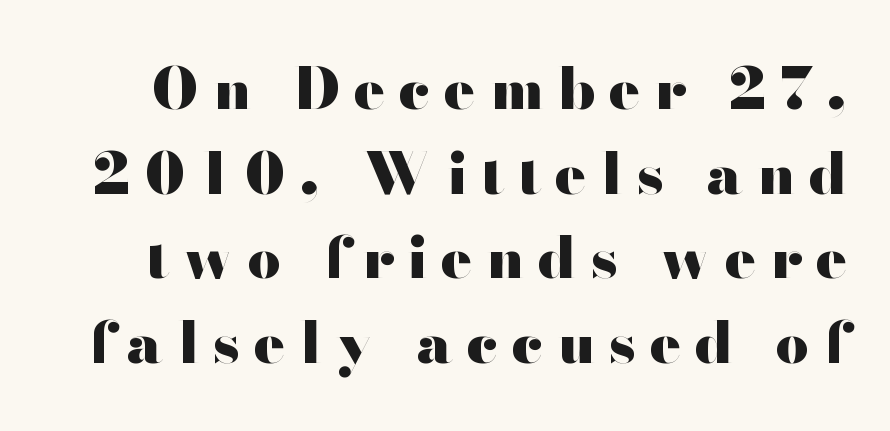
These lines sit exactly where default settings would place them. Nobody drew a line under any word here. Think of a printed novel: that variable character pitch is what you see here. The glyphs in this specimen are sans serif. Italic? Not at all — the glyphs are vertical.
